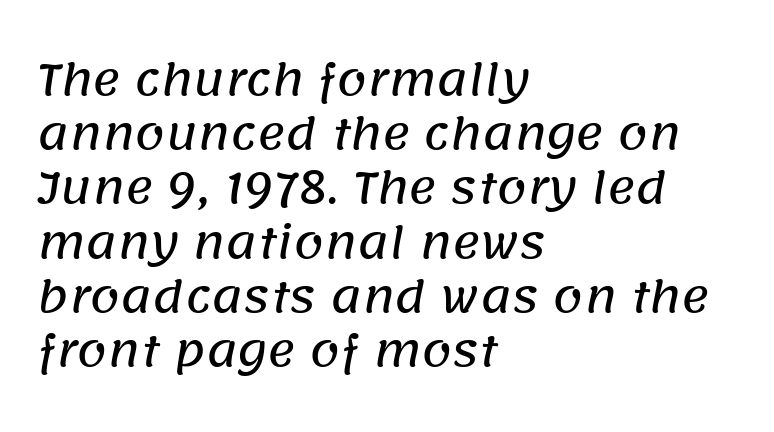
Q: Is the typeface a serif or a sans-serif typeface? A: Sans-serif.
Q: Is the text underlined? A: No.
Q: How is the paragraph aligned? A: Left-aligned.
Q: Is the spacing between letters normal or unusually wide? A: Normal.
Q: Is the spacing between lines tight, normal or loose? A: Normal.
Q: Width (condensed, normal, or wide)? A: Normal.
Q: Stroke contrast? A: Low.
Q: x-height? A: Large.
Q: Monospaced? A: No.
